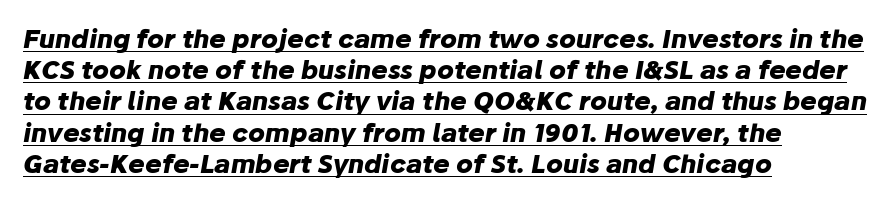
The image shows 25 px bold type, italic (leaning right); set left-aligned, normal line spacing (1.25x), normal letter spacing, underlined.
